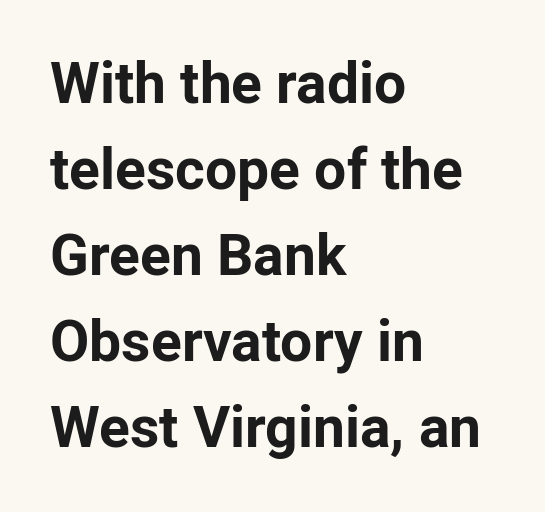
Q: Is the text bold? A: Yes.
Q: Is the text italic (slanted)? A: No, it is upright.
Q: Is the typeface a serif or a sans-serif typeface? A: Sans-serif.
Q: Is the text underlined? A: No.
Q: How is the paragraph aligned? A: Left-aligned.
Q: Is the spacing between letters normal or unusually wide? A: Normal.
Q: Is the spacing between lines tight, normal or loose? A: Normal.
Q: Width (condensed, normal, or wide)? A: Normal.
Q: Stroke contrast? A: Low.
Q: x-height? A: Medium.
Q: Monospaced? A: No.
